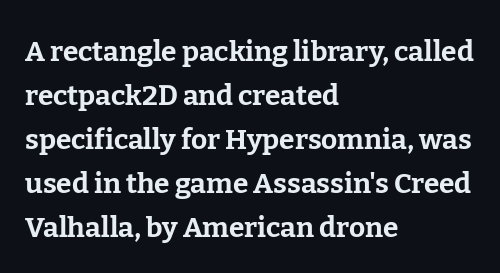
{"serif": "yes", "italic": "no", "bold": "yes", "weight": "bold", "width": "normal", "stroke_contrast": "low", "x_height": "medium", "monospaced": "no", "underline": "no", "align": "left", "line_spacing": "normal", "line_spacing_ratio": 1.57, "letter_spacing": "normal", "letter_spacing_em": 0.0, "glyph_px": 28}
